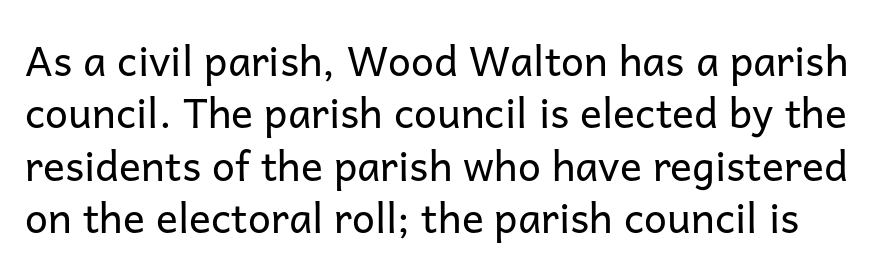
{"serif": "no", "italic": "no", "bold": "no", "weight": "regular", "width": "normal", "stroke_contrast": "low", "x_height": "medium", "monospaced": "no", "underline": "no", "line_spacing": "normal", "line_spacing_ratio": 1.28, "letter_spacing": "normal", "letter_spacing_em": 0.0, "glyph_px": 41}
